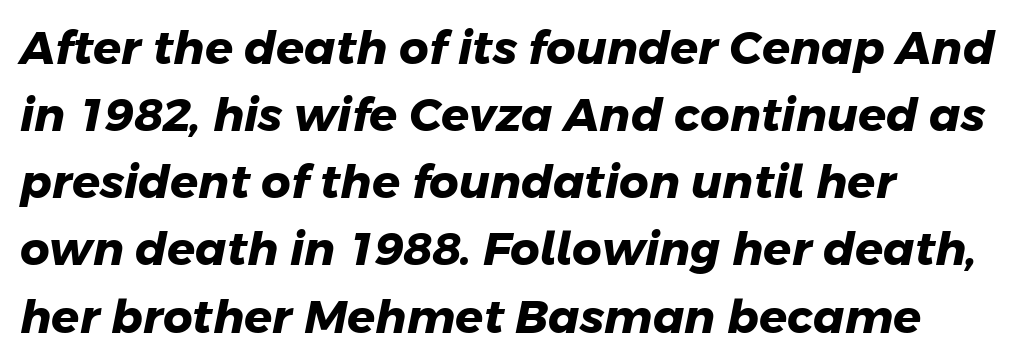
Q: Is the text bold? A: Yes.
Q: Is the typeface a serif or a sans-serif typeface? A: Sans-serif.
Q: Is the text underlined? A: No.
Q: How is the paragraph aligned? A: Left-aligned.
Q: Is the spacing between letters normal or unusually wide? A: Normal.
Q: Is the spacing between lines tight, normal or loose? A: Normal.
Q: Width (condensed, normal, or wide)? A: Normal.
Q: Stroke contrast? A: Low.
Q: x-height? A: Medium.
Q: Monospaced? A: No.
